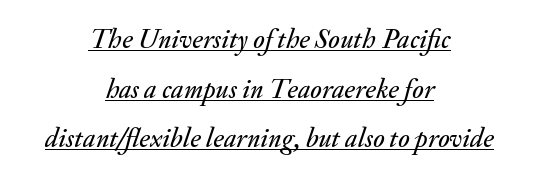
The image shows 27 px text type, italic (leaning right); set centered, line spacing 1.84x, normal letter spacing, underlined.
